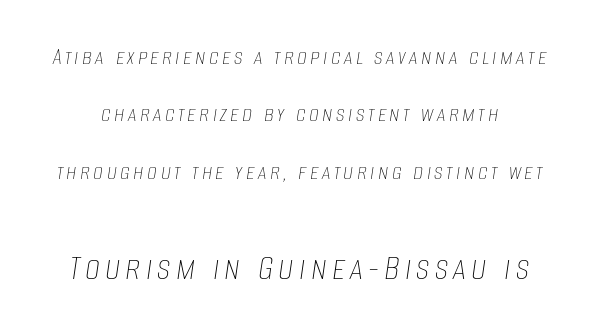
{"italic": "yes", "lean": "right", "slant_degrees": 8, "bold": "no", "weight": "thin", "width": "condensed", "stroke_contrast": "low", "x_height": "large", "monospaced": "no", "underline": "no", "line_spacing": "loose", "line_spacing_ratio": 2.3, "larger_block": "second", "size_ratio": 1.52, "glyph_px": 38}
